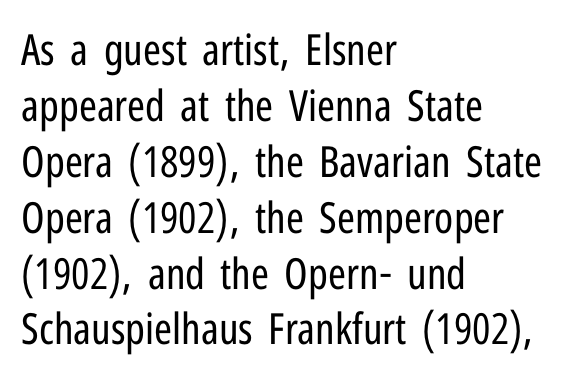
Weight class: somewhere from thin through regular. The type sits square on the baseline with zero lean. One glance says typical: line gaps are just what's usual. Look at the tracking — it's just the regular setting, nothing added. The text was rendered using a sans face with plain stroke endings. Honestly, there is no underline to notice here at all.
